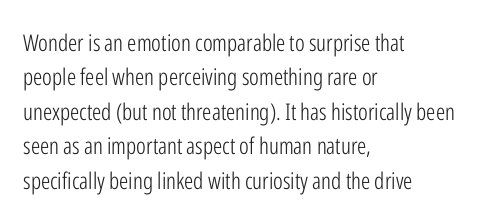
{"italic": "no", "bold": "no", "underline": "no", "align": "left", "line_spacing": "normal", "line_spacing_ratio": 1.5, "letter_spacing": "normal", "letter_spacing_em": 0.0, "glyph_px": 23}
